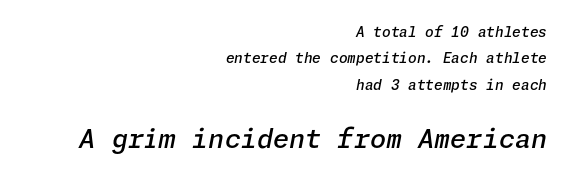
Leftover space on each line is placed entirely before the opening word. If you squint, the bottom block still reads clearly — it's the larger of the two. Every letter is mildly thick-stroked: semibold rather than bold. Letters rest on an invisible, unmarked baseline. The passage shown leans; its letterforms are oblique. Default kerning and tracking; the words read as compact shapes.
